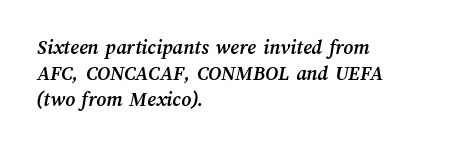
Q: Is the text bold? A: Yes.
Q: Is the text underlined? A: No.
Q: How is the paragraph aligned? A: Left-aligned.
Q: Is the spacing between letters normal or unusually wide? A: Normal.
